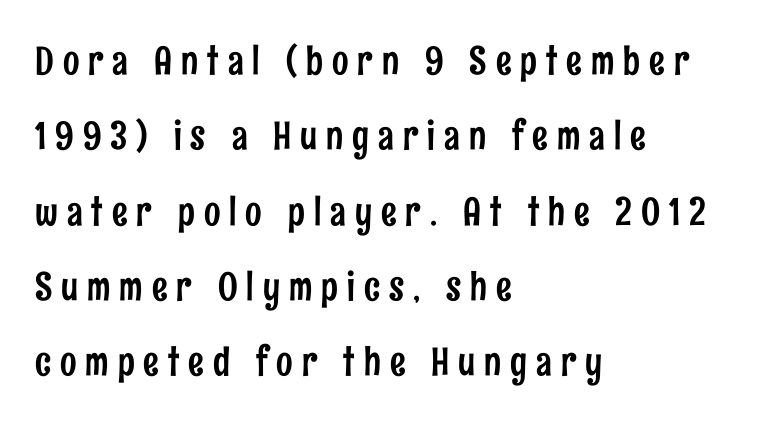
Q: Is the text italic (slanted)? A: No, it is upright.
Q: Is the typeface a serif or a sans-serif typeface? A: Sans-serif.
Q: Is the text underlined? A: No.
Q: How is the paragraph aligned? A: Left-aligned.
Q: Is the spacing between letters normal or unusually wide? A: Unusually wide.
Q: Is the spacing between lines tight, normal or loose? A: Loose.
Q: Width (condensed, normal, or wide)? A: Condensed.
Q: Stroke contrast? A: Low.
Q: x-height? A: Medium.
Q: Monospaced? A: No.
